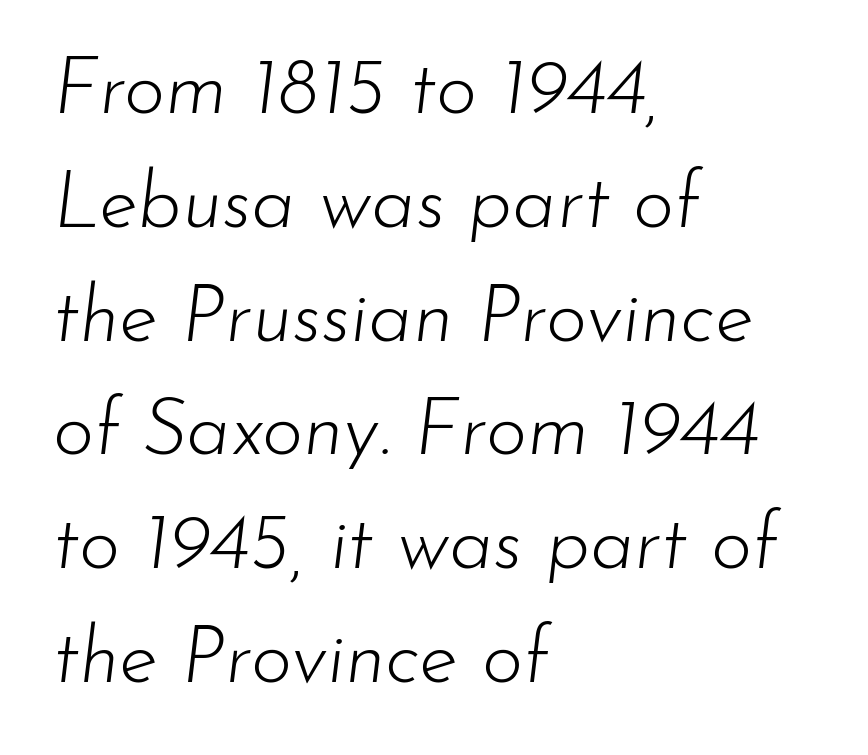
Q: Is the text bold? A: No.
Q: Is the text italic (slanted)? A: Yes, it leans right by about 7 degrees.
Q: Is the text underlined? A: No.
Q: How is the paragraph aligned? A: Left-aligned.
Q: Is the spacing between letters normal or unusually wide? A: Normal.
Q: Is the spacing between lines tight, normal or loose? A: Normal.
Q: Width (condensed, normal, or wide)? A: Normal.
Q: Stroke contrast? A: Low.
Q: x-height? A: Small.
Q: Monospaced? A: No.
